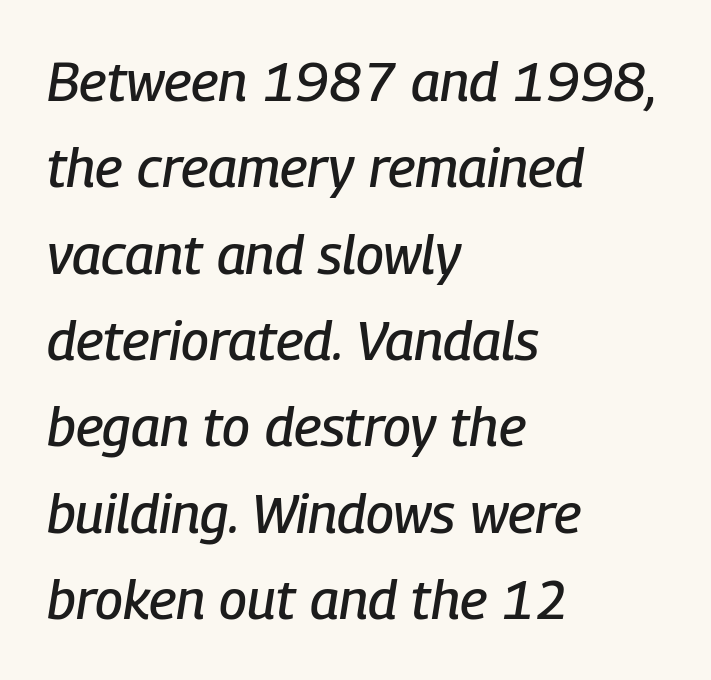
Italic: yes, the glyphs are oblique. Each row of text sits above clean, open space. Alignment: flush left. The type is set solid horizontally, with unmodified tracking. Spacing verdict: proportional, widths tailored to each character.
